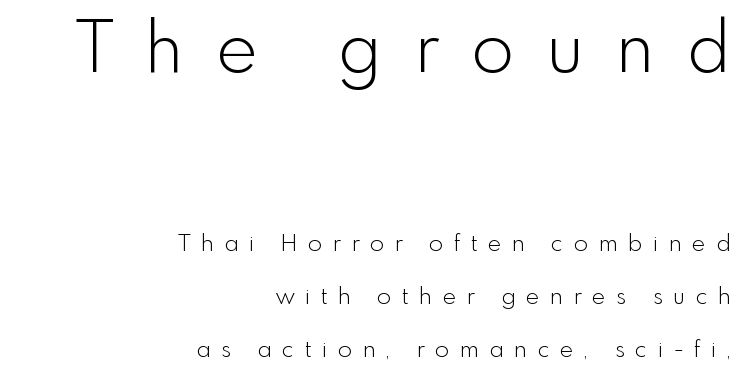
Q: Is the text bold? A: No.
Q: Is the text italic (slanted)? A: No, it is upright.
Q: Is the typeface a serif or a sans-serif typeface? A: Sans-serif.
Q: Is the text underlined? A: No.
Q: How is the paragraph aligned? A: Right-aligned.
Q: Is the spacing between letters normal or unusually wide? A: Unusually wide.
Q: Is the spacing between lines tight, normal or loose? A: Loose.
Q: Which block of text is set in a larger size, the first (top) or the second (bottom)? A: The first (top) one.
Q: Width (condensed, normal, or wide)? A: Normal.
Q: x-height? A: Small.
Q: Monospaced? A: No.
